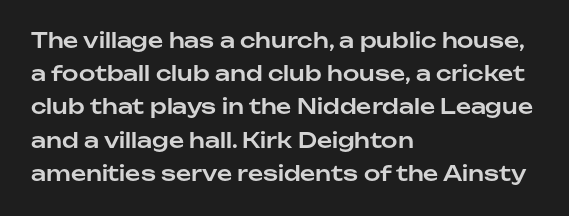
The image shows 21 px text type, upright; set left-aligned, normal line spacing (1.58x), normal letter spacing, not underlined.
